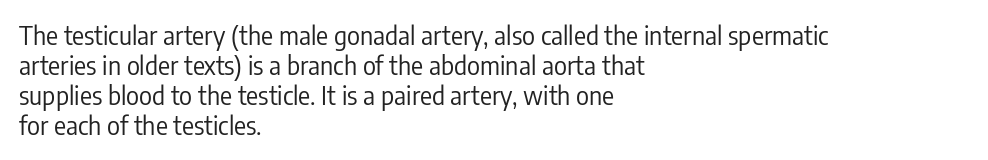
The image shows 25 px text type, upright; set left-aligned, line spacing 1.2x, normal letter spacing, not underlined.
